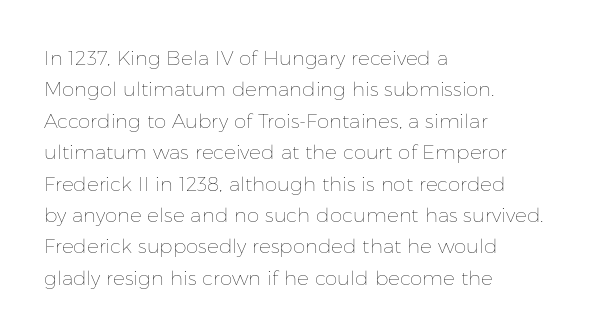
Line spacing here is normal. A typesetter would mark this as roman, not italic. The specimen omits any rule beneath the text block's lines. The rag falls on the right side of this text block. The characters are drawn with everyday or finer stroke widths.
